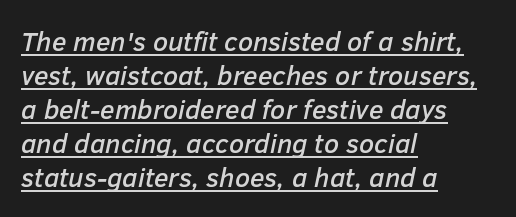
{"italic": "yes", "lean": "right", "slant_degrees": 12, "underline": "yes", "align": "left", "line_spacing": "normal", "line_spacing_ratio": 1.26, "letter_spacing": "normal", "letter_spacing_em": 0.0, "glyph_px": 27}
